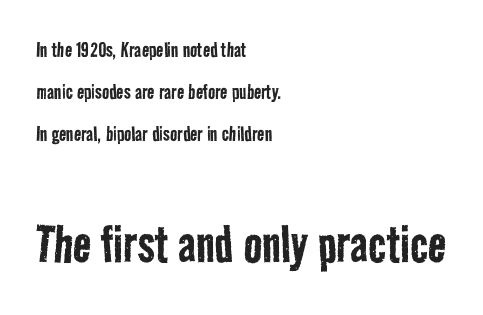
The image shows 61 px regular-weight, condensed sans-serif type; set left-aligned, line spacing 1.74x, normal letter spacing, not underlined; the second (bottom) block is 2.54x larger; low stroke contrast and a medium x-height.
